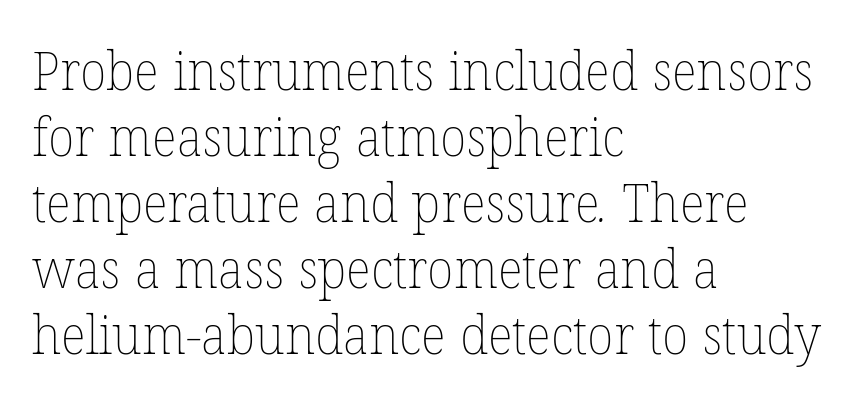
The image shows 54 px thin type; set left-aligned, line spacing 1.22x, normal letter spacing, not underlined; low stroke contrast and a medium x-height.
